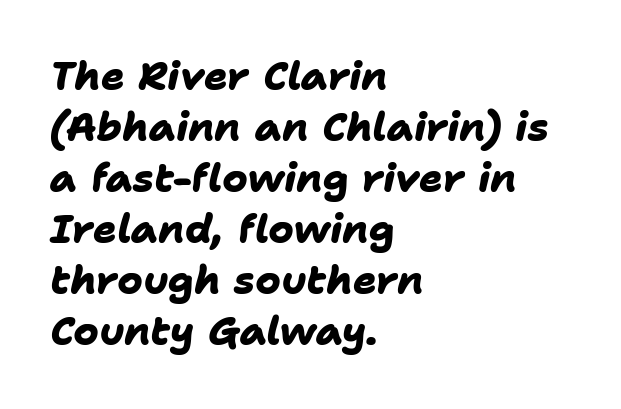
Q: Is the text bold? A: Yes.
Q: Is the typeface a serif or a sans-serif typeface? A: Sans-serif.
Q: Is the text underlined? A: No.
Q: How is the paragraph aligned? A: Left-aligned.
Q: Is the spacing between letters normal or unusually wide? A: Normal.
Q: Is the spacing between lines tight, normal or loose? A: Normal.
Q: Width (condensed, normal, or wide)? A: Normal.
Q: Stroke contrast? A: Low.
Q: x-height? A: Medium.
Q: Monospaced? A: No.
